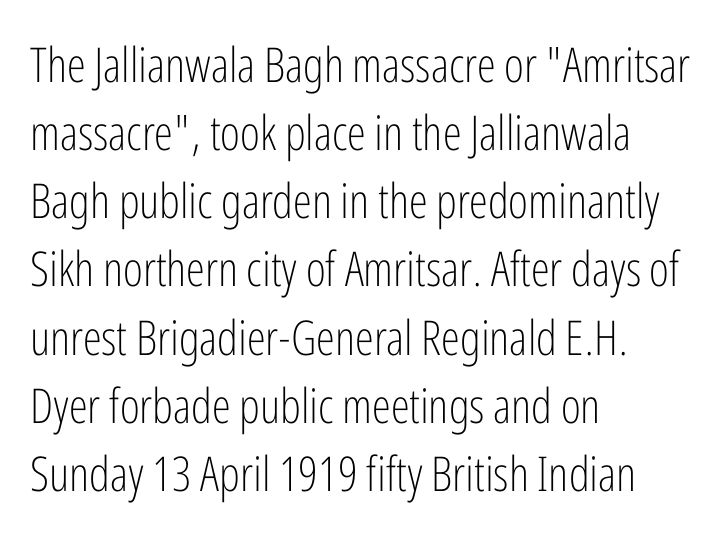
{"serif": "no", "italic": "no", "bold": "no", "weight": "light", "width": "condensed", "stroke_contrast": "low", "x_height": "medium", "monospaced": "no", "underline": "no", "align": "left", "line_spacing": "normal", "line_spacing_ratio": 1.42, "letter_spacing": "normal", "letter_spacing_em": 0.0, "glyph_px": 48}
